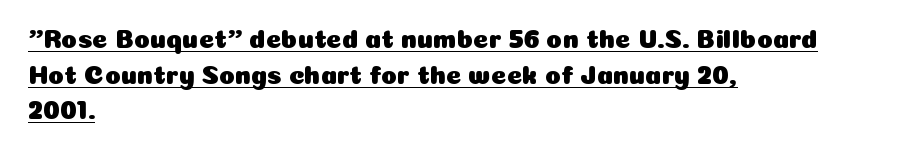
The image shows 26 px text type, upright; set left-aligned, normal line spacing (1.37x), normal letter spacing, underlined.
